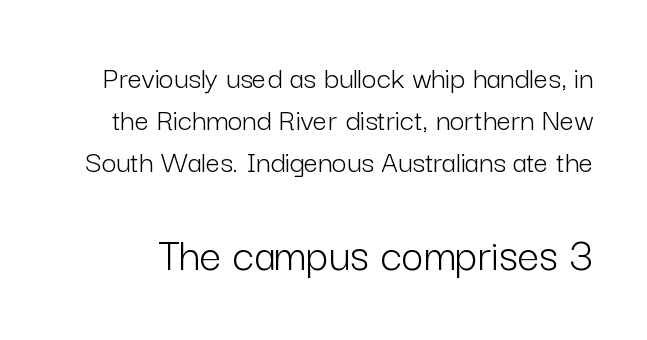
The image shows 48 px light sans-serif type, upright; set normal line spacing (1.32x), normal letter spacing, not underlined; the second (bottom) block is 1.5x larger; low stroke contrast and a medium x-height.
